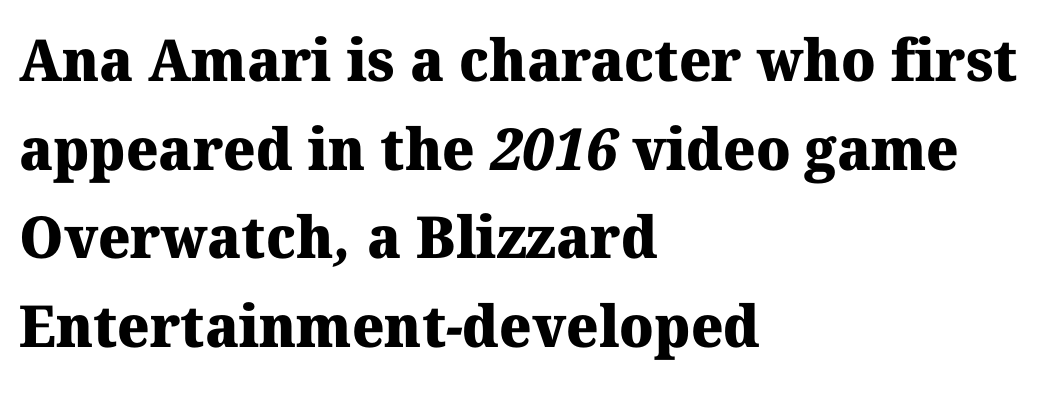
The image shows 58 px heavy serif type; set left-aligned, normal line spacing (1.53x), normal letter spacing, not underlined; medium stroke contrast and a medium x-height.
